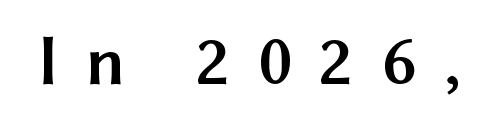
The zone under the glyphs is completely vacant. Stroke terminals: plain, sans-serif. In terms of posture, this sample is upright. Character widths vary here, with narrow letters taking less room than wide ones. This sample uses expanded letter spacing, leaving extra air between glyphs.
